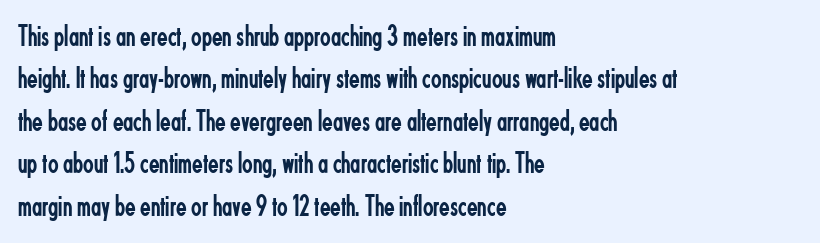
The image shows 31 px regular-weight, condensed sans-serif type, upright; set left-aligned, normal line spacing (1.37x), normal letter spacing, not underlined; low stroke contrast and a small x-height.
